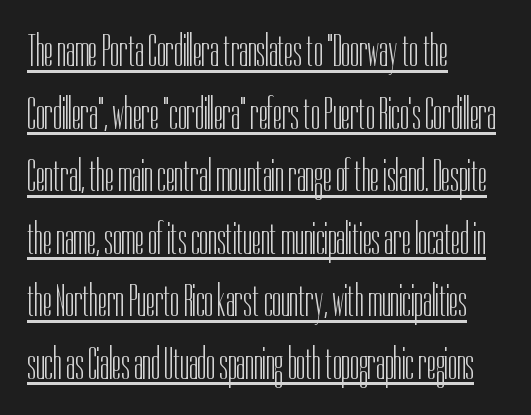
The image shows 45 px light, condensed sans-serif type, upright; set left-aligned, normal line spacing (1.39x), normal letter spacing, underlined; low stroke contrast and a medium x-height.
